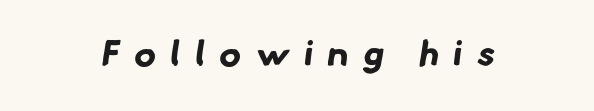
Stroke terminals: plain, sans-serif. In terms of letterspacing, this is a distinctly airy, spread setting. The passage shown is typed in a proportional face where columns would drift. The baseline area is clear.
